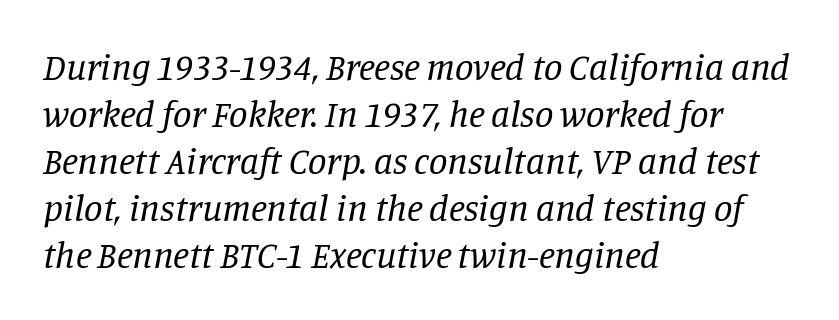
The image shows 37 px regular-weight serif type, italic (leaning right); set left-aligned, normal line spacing (1.27x), normal letter spacing, not underlined; low stroke contrast and a large x-height.
